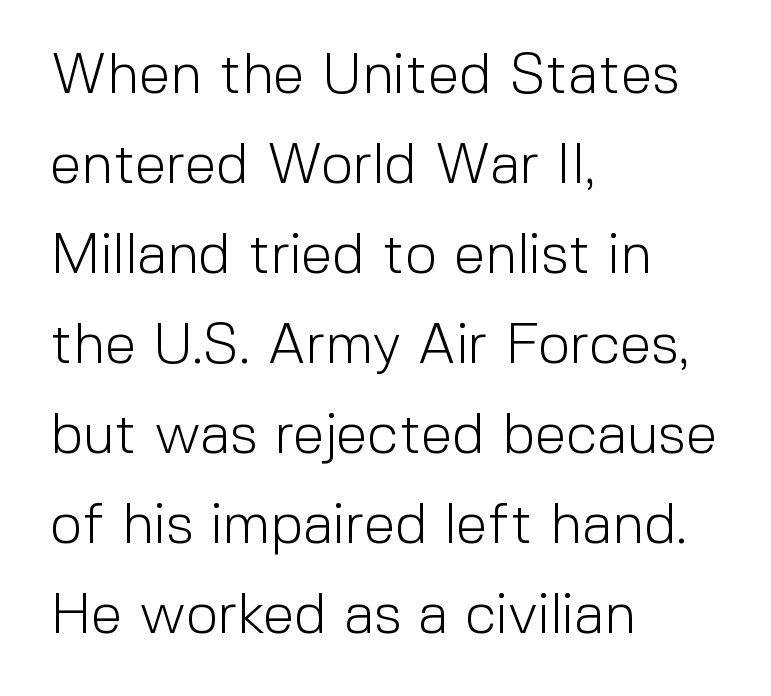
Q: Is the text bold? A: No.
Q: Is the text italic (slanted)? A: No, it is upright.
Q: Is the typeface a serif or a sans-serif typeface? A: Sans-serif.
Q: Is the text underlined? A: No.
Q: How is the paragraph aligned? A: Left-aligned.
Q: Is the spacing between letters normal or unusually wide? A: Normal.
Q: Is the spacing between lines tight, normal or loose? A: Normal.
Q: Width (condensed, normal, or wide)? A: Normal.
Q: x-height? A: Medium.
Q: Monospaced? A: No.
